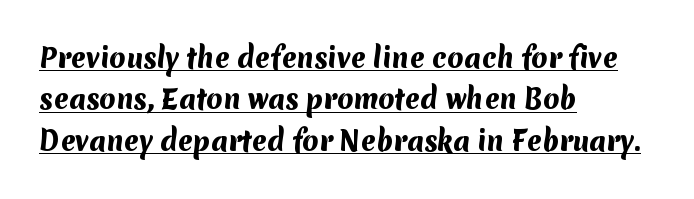
{"bold": "yes", "underline": "yes", "align": "left", "line_spacing": "normal", "line_spacing_ratio": 1.59, "letter_spacing": "normal", "letter_spacing_em": 0.0, "glyph_px": 26}
